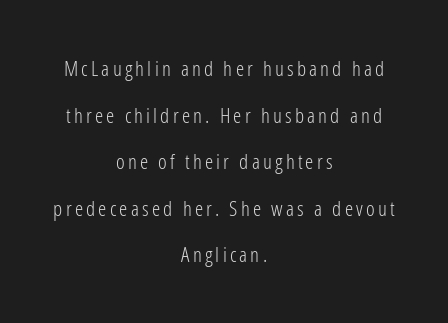
Short and long lines alike share a common midpoint. Counters stay open thanks to moderate or lighter strokes. The passage shown stacks its lines with a broad gap. Lines of text with bare space underneath.
